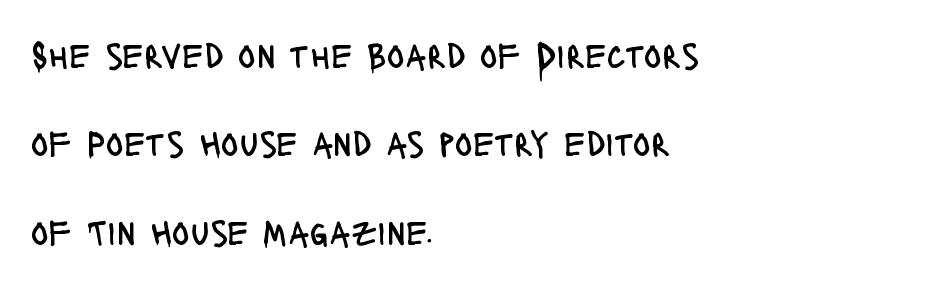
{"serif": "no", "italic": "no", "bold": "no", "weight": "regular", "width": "condensed", "stroke_contrast": "low", "x_height": "large", "monospaced": "no", "underline": "no", "align": "left", "line_spacing": "loose", "line_spacing_ratio": 2.39, "letter_spacing": "normal", "letter_spacing_em": 0.0, "glyph_px": 37}
